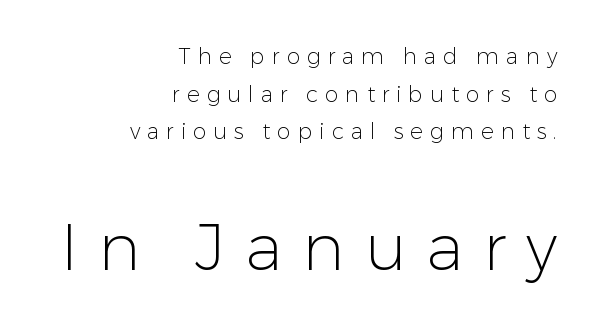
Q: Is the text bold? A: No.
Q: Is the text italic (slanted)? A: No, it is upright.
Q: Is the typeface a serif or a sans-serif typeface? A: Sans-serif.
Q: Is the text underlined? A: No.
Q: How is the paragraph aligned? A: Right-aligned.
Q: Is the spacing between letters normal or unusually wide? A: Unusually wide.
Q: Which block of text is set in a larger size, the first (top) or the second (bottom)? A: The second (bottom) one.
Q: Width (condensed, normal, or wide)? A: Normal.
Q: Stroke contrast? A: Low.
Q: x-height? A: Medium.
Q: Monospaced? A: No.
